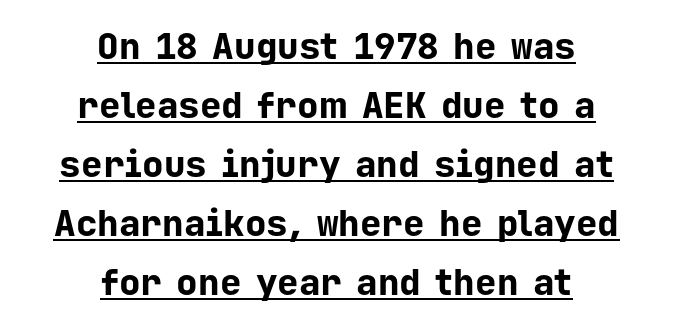
The letters carry no serifs — their stems end cleanly without finishing strokes. Is the type bold? Yes — the strokes are clearly thick and heavy. Vertical strokes here are truly vertical. Successive baselines arrive at the customary interval.
